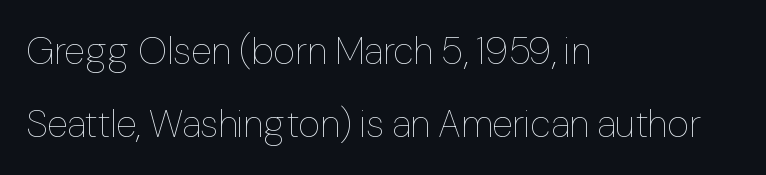
This rendering features lettering with no underline. The compositor pushed each line to the left boundary. Characters follow at the spacing the type designer built in. This sample has the flowing, uneven cadence of proportional lettering.
